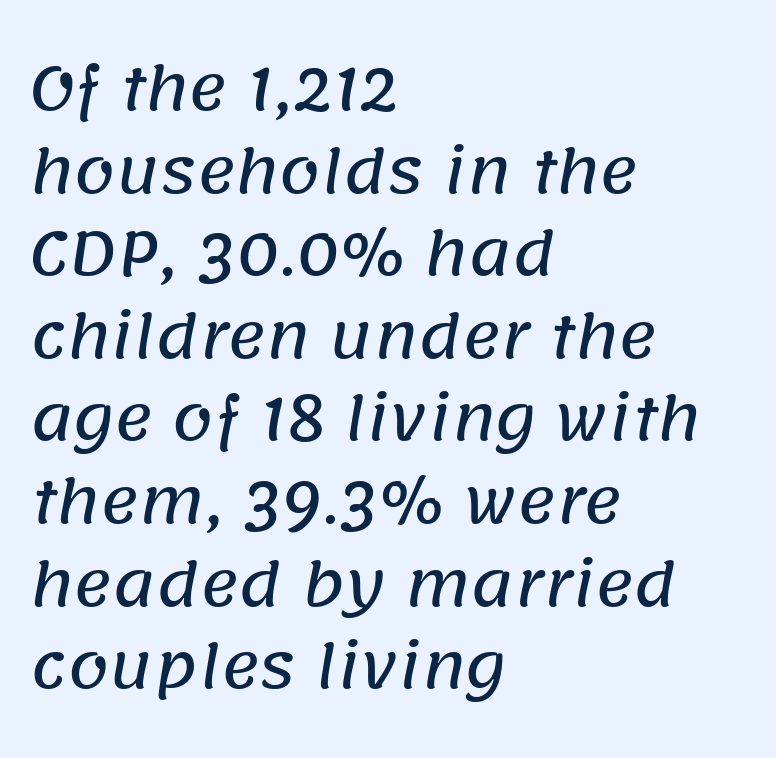
Q: Is the typeface a serif or a sans-serif typeface? A: Sans-serif.
Q: Is the text underlined? A: No.
Q: How is the paragraph aligned? A: Left-aligned.
Q: Is the spacing between letters normal or unusually wide? A: Normal.
Q: Is the spacing between lines tight, normal or loose? A: Normal.
Q: Width (condensed, normal, or wide)? A: Normal.
Q: Stroke contrast? A: Low.
Q: x-height? A: Large.
Q: Monospaced? A: No.
